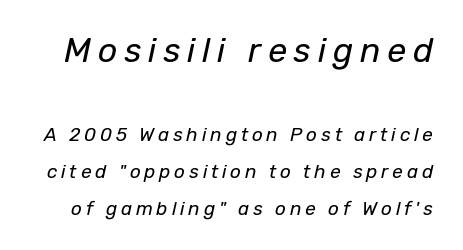
Q: Is the text bold? A: No.
Q: Is the text italic (slanted)? A: Yes, it leans right by about 12 degrees.
Q: Is the text underlined? A: No.
Q: Is the spacing between letters normal or unusually wide? A: Unusually wide.
Q: Is the spacing between lines tight, normal or loose? A: Loose.
Q: Which block of text is set in a larger size, the first (top) or the second (bottom)? A: The first (top) one.
Q: Width (condensed, normal, or wide)? A: Normal.
Q: Stroke contrast? A: Low.
Q: x-height? A: Medium.
Q: Monospaced? A: No.
